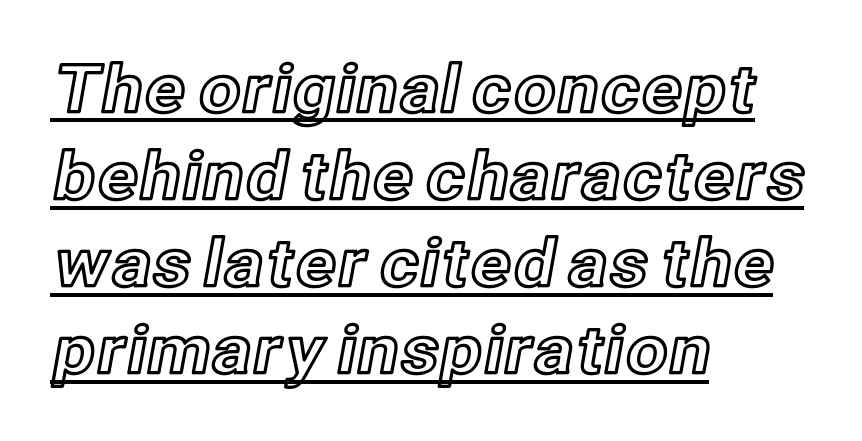
The image shows 66 px text type; set left-aligned, normal line spacing (1.32x), normal letter spacing, underlined; a medium x-height.
